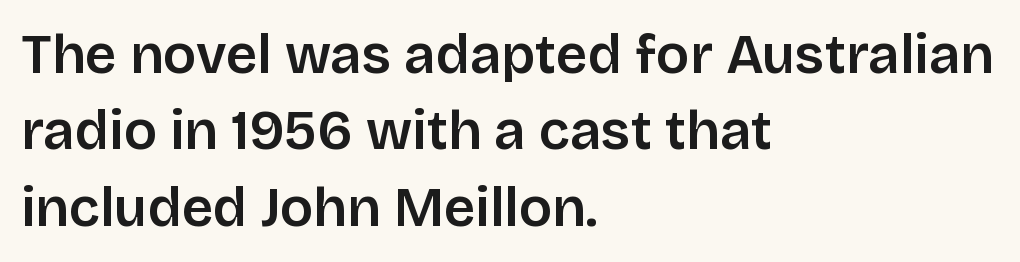
Q: Is the text italic (slanted)? A: No, it is upright.
Q: Is the typeface a serif or a sans-serif typeface? A: Sans-serif.
Q: Is the text underlined? A: No.
Q: How is the paragraph aligned? A: Left-aligned.
Q: Is the spacing between letters normal or unusually wide? A: Normal.
Q: Is the spacing between lines tight, normal or loose? A: Normal.
Q: Width (condensed, normal, or wide)? A: Normal.
Q: Stroke contrast? A: Low.
Q: x-height? A: Large.
Q: Monospaced? A: No.
